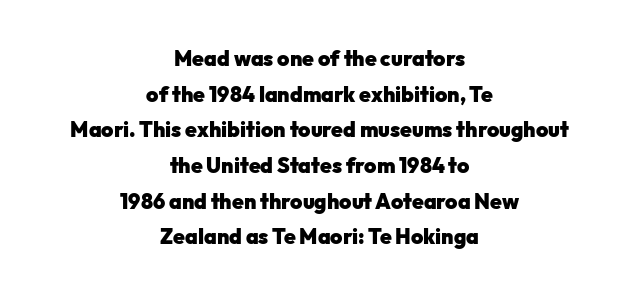
Short and long lines alike share a common midpoint. In terms of posture, this sample is upright. The strip under each line holds only bare page. The rendering uses a moderate line-height, typical for paragraphs. The face used here is rendered with its standard letterfit.
